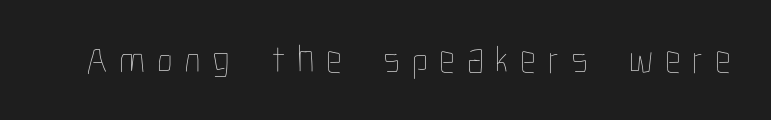
Looks like regular typesetting: each glyph gets only the width it needs. A light-to-regular cut is what we see here. This rendering features lettering with no underline. Every character sits straight up, as roman type does. Here the glyphs are tracked loosely, breaking word shapes into spaced letters.
